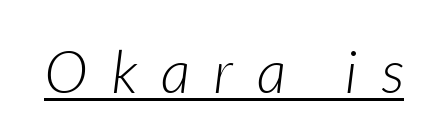
The image shows 59 px light type, italic (leaning right); set unusually wide letter spacing (+0.4 em), underlined; low stroke contrast and a medium x-height.
